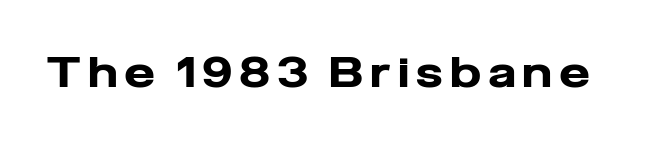
The letters advance in unequal steps, a hallmark of proportional type. Tracking value appears strongly positive — letters spread wide. Descenders hang freely into open space. Style check: upright. Serifs: no, the terminals of the letterforms are clean.
